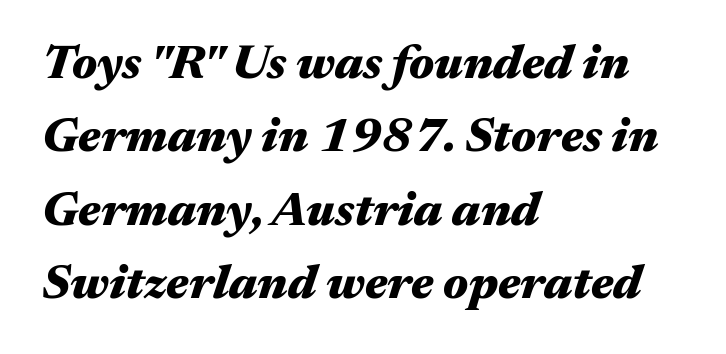
Q: Is the text bold? A: Yes.
Q: Is the text italic (slanted)? A: Yes, it leans right by about 17 degrees.
Q: Is the text underlined? A: No.
Q: How is the paragraph aligned? A: Left-aligned.
Q: Is the spacing between letters normal or unusually wide? A: Normal.
Q: Is the spacing between lines tight, normal or loose? A: Normal.
Q: Width (condensed, normal, or wide)? A: Wide.
Q: Stroke contrast? A: Medium.
Q: x-height? A: Medium.
Q: Monospaced? A: No.
